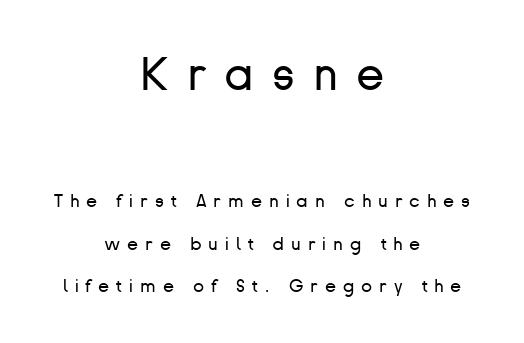
Stroke mass is kept to a normal reading level or below. Think of a printed novel: that variable character pitch is what you see here. These lines have a slow, spaced-out rhythm from letter to letter. The specimen reads as upright at a glance. Compared with a flush-left layout, this one balances lines on the center instead.
